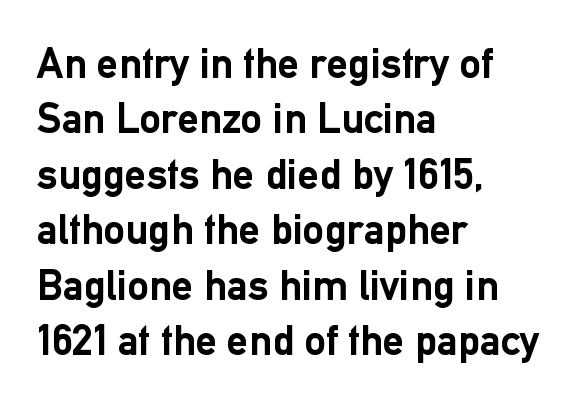
Q: Is the text bold? A: Yes.
Q: Is the text italic (slanted)? A: No, it is upright.
Q: Is the typeface a serif or a sans-serif typeface? A: Sans-serif.
Q: Is the text underlined? A: No.
Q: How is the paragraph aligned? A: Left-aligned.
Q: Is the spacing between letters normal or unusually wide? A: Normal.
Q: Is the spacing between lines tight, normal or loose? A: Normal.
Q: Width (condensed, normal, or wide)? A: Normal.
Q: Stroke contrast? A: Low.
Q: x-height? A: Medium.
Q: Monospaced? A: No.
